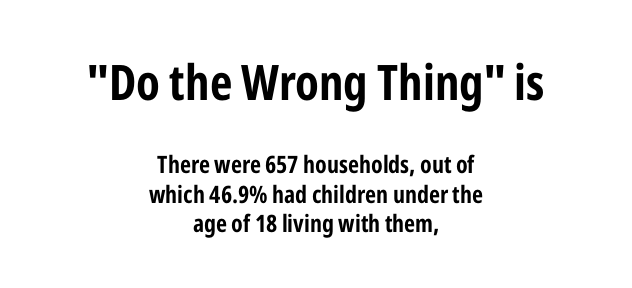
The image shows 49 px condensed sans-serif type, upright; set centered, line spacing 1.24x, normal letter spacing, not underlined; the first (top) block is 2.04x larger; low stroke contrast and a medium x-height.
